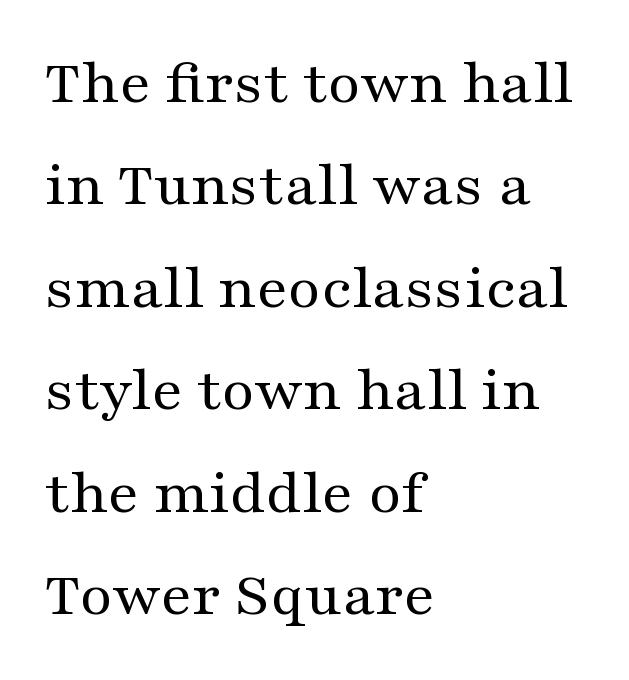
The image shows 64 px regular-weight, wide serif type, upright; set left-aligned, normal line spacing (1.6x), normal letter spacing, not underlined; medium stroke contrast and a medium x-height.
